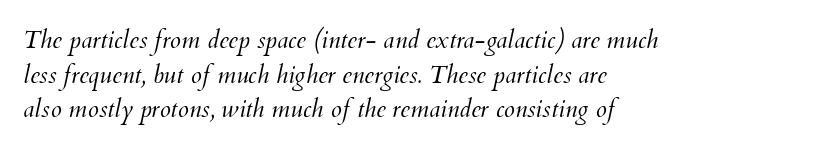
The image shows 25 px text type, italic (leaning right); set left-aligned, normal line spacing (1.39x), normal letter spacing, not underlined.
